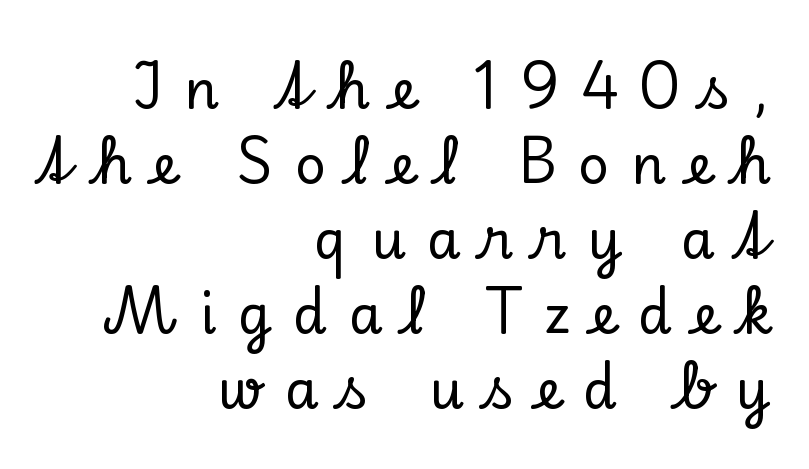
{"italic": "no", "width": "normal", "stroke_contrast": "low", "x_height": "small", "monospaced": "no", "underline": "no", "align": "right", "line_spacing": "normal", "line_spacing_ratio": 1.39, "letter_spacing": "wide", "letter_spacing_em": 0.4, "glyph_px": 54}
